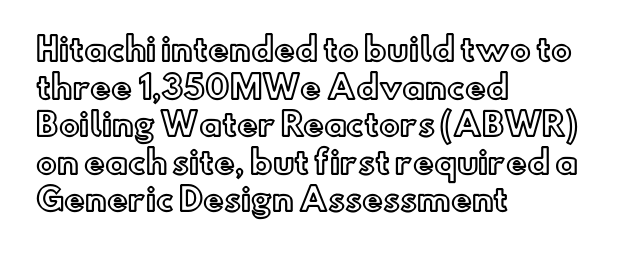
The image shows 31 px text type, upright; set left-aligned, line spacing 1.21x, normal letter spacing, not underlined; a small x-height.
